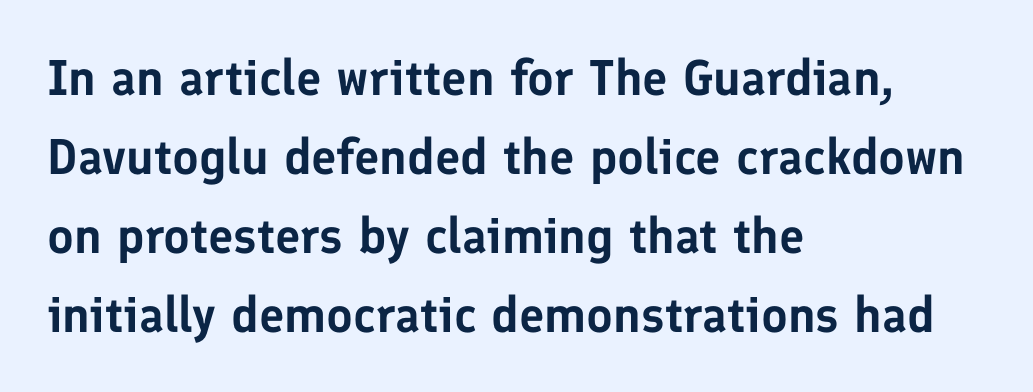
The image shows 50 px sans-serif type, upright; set left-aligned, normal line spacing (1.58x), normal letter spacing, not underlined; low stroke contrast and a medium x-height.
